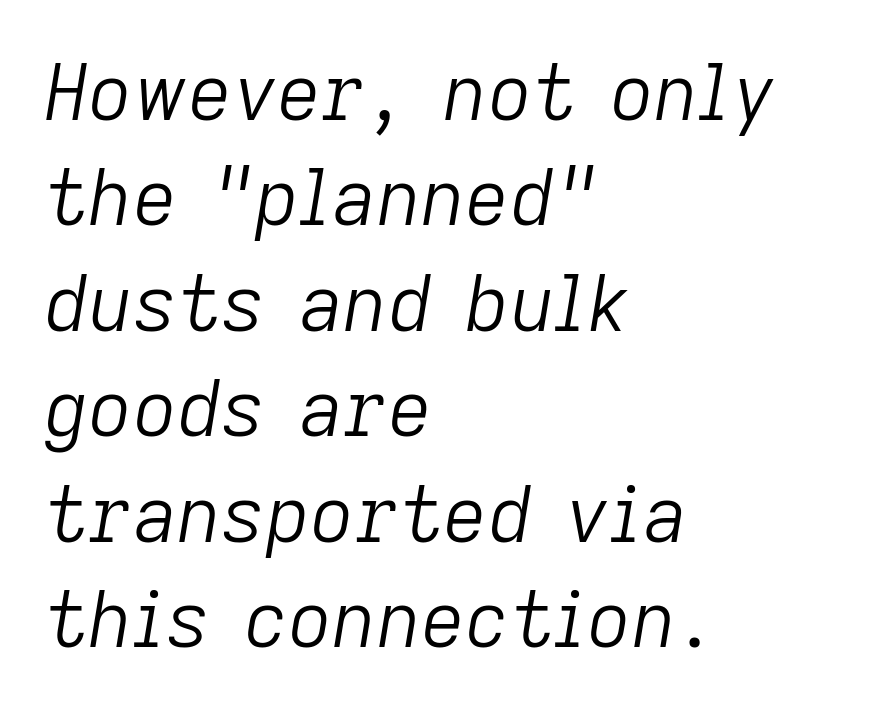
The image shows 77 px light type, italic (leaning right); set left-aligned, normal line spacing (1.37x), normal letter spacing, not underlined; low stroke contrast and a medium x-height.
